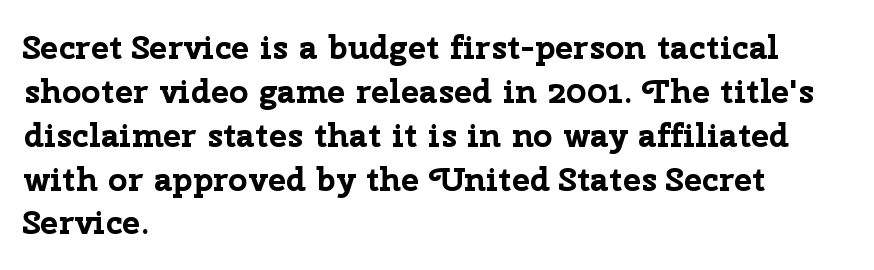
{"serif": "no", "italic": "no", "bold": "yes", "weight": "bold", "width": "normal", "stroke_contrast": "low", "x_height": "medium", "monospaced": "no", "underline": "no", "align": "left", "line_spacing": "normal", "line_spacing_ratio": 1.29, "letter_spacing": "normal", "letter_spacing_em": 0.0, "glyph_px": 34}
